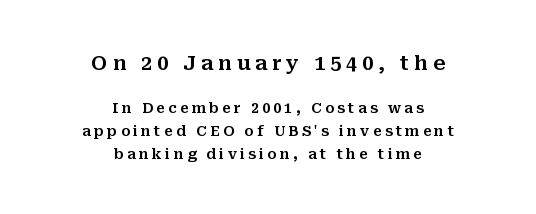
Of the two passages, the one on top uses the larger point size. Where is the straight margin? There isn't one; the lines are centered. Nope, not italic — everything's standing straight. Descender tails drop into unmarked territory.
